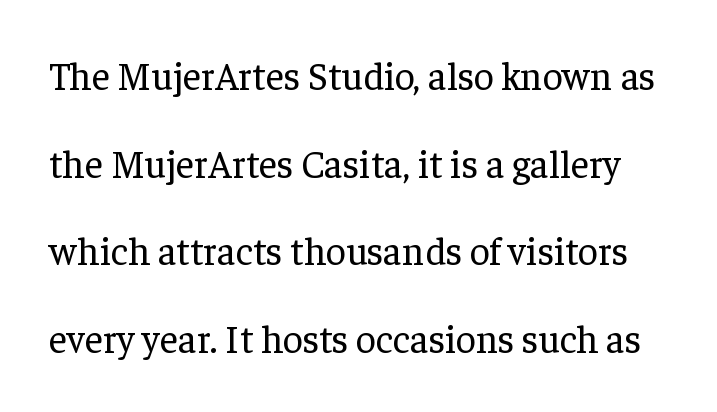
The image shows 39 px regular-weight serif type, upright; set loose line spacing (2.25x), normal letter spacing, not underlined; low stroke contrast and a medium x-height.
